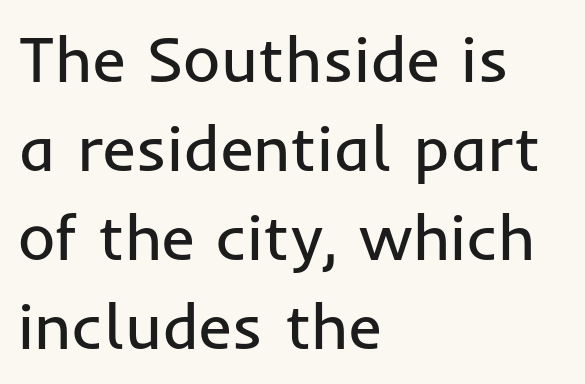
{"serif": "no", "italic": "no", "bold": "no", "weight": "regular", "width": "normal", "stroke_contrast": "low", "x_height": "medium", "monospaced": "no", "underline": "no", "align": "left", "line_spacing": "normal", "line_spacing_ratio": 1.39, "letter_spacing": "normal", "letter_spacing_em": 0.0, "glyph_px": 64}
